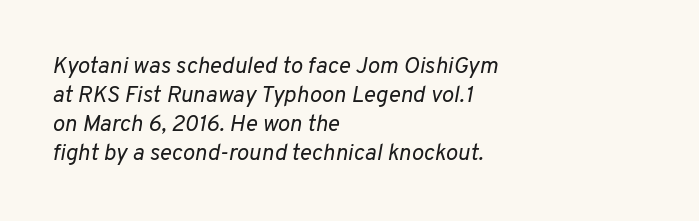
The image shows 23 px text type, italic (leaning right); set left-aligned, normal line spacing (1.26x), normal letter spacing, not underlined.
